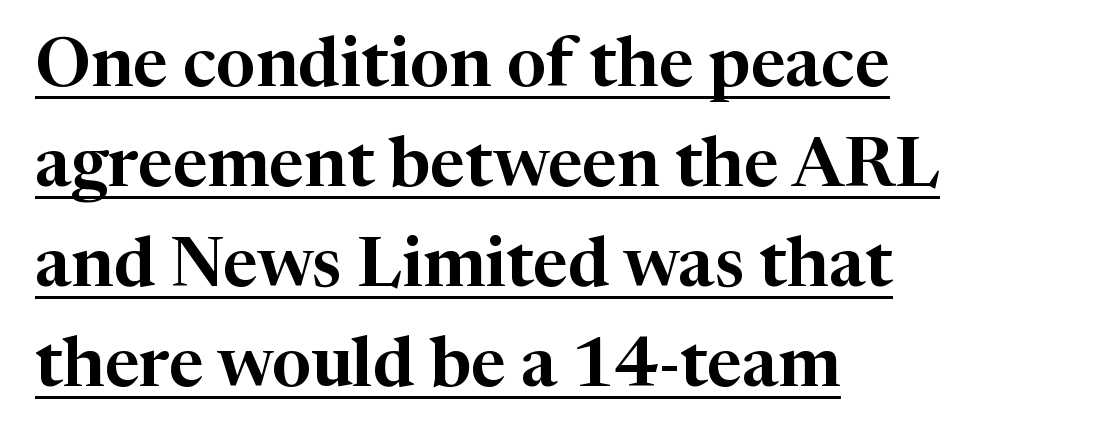
The image shows 69 px serif type, upright; set left-aligned, normal line spacing (1.45x), normal letter spacing, underlined; high stroke contrast and a medium x-height.
